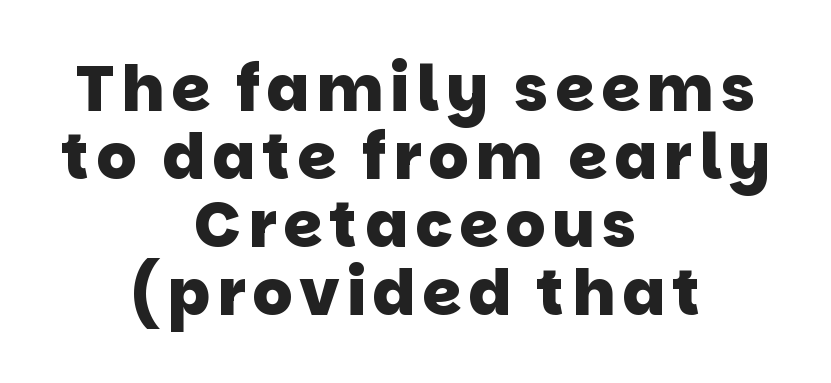
{"serif": "no", "bold": "yes", "weight": "heavy", "width": "normal", "stroke_contrast": "low", "x_height": "large", "monospaced": "no", "underline": "no", "align": "center", "line_spacing": "tight", "line_spacing_ratio": 1.08, "glyph_px": 63}
